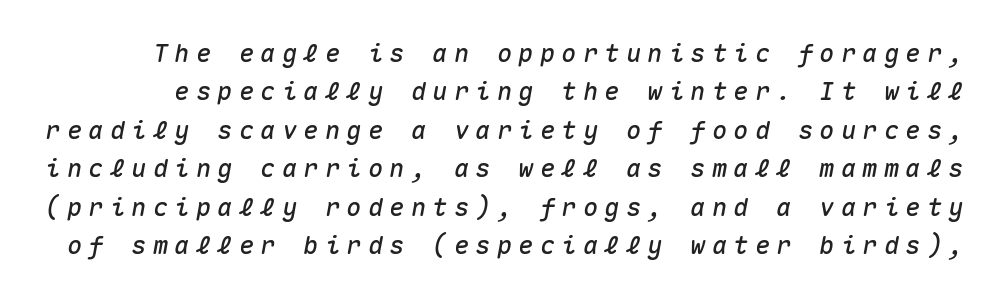
The image shows 25 px text type, italic (leaning right); set normal line spacing (1.54x), unusually wide letter spacing (+0.26 em), not underlined.
